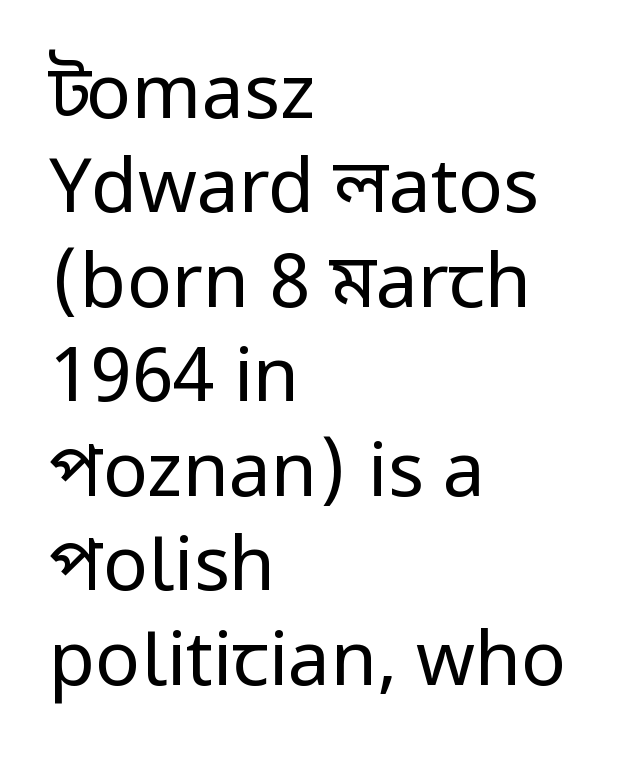
{"serif": "no", "italic": "no", "bold": "no", "weight": "regular", "width": "condensed", "stroke_contrast": "low", "x_height": "large", "monospaced": "no", "underline": "no", "align": "left", "line_spacing": "normal", "line_spacing_ratio": 1.26, "letter_spacing": "normal", "letter_spacing_em": 0.0, "glyph_px": 75}
